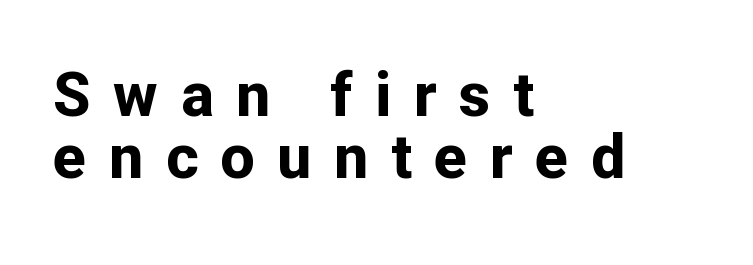
The image shows 61 px bold sans-serif type, upright; set left-aligned, tight line spacing (1.02x), unusually wide letter spacing (+0.37 em), not underlined; low stroke contrast and a medium x-height.
